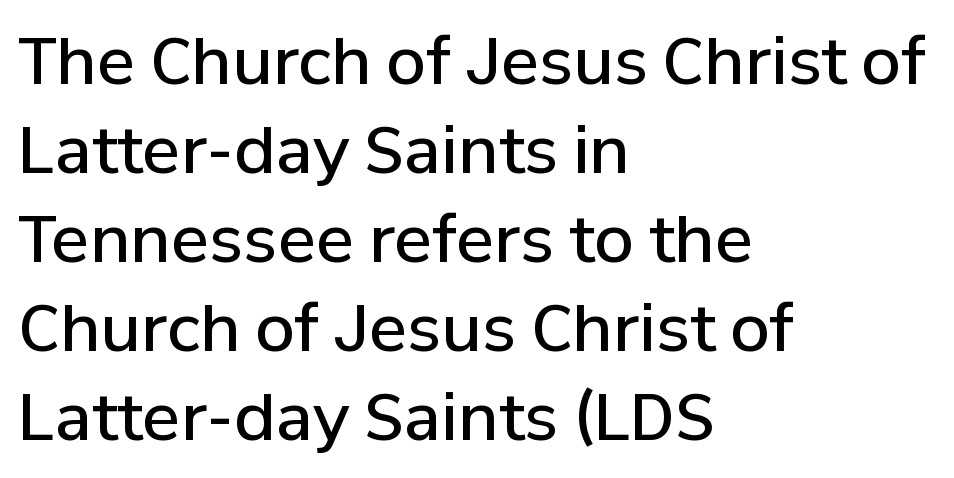
The image shows 64 px semibold sans-serif type, upright; set left-aligned, normal line spacing (1.39x), normal letter spacing, not underlined; low stroke contrast and a medium x-height.
